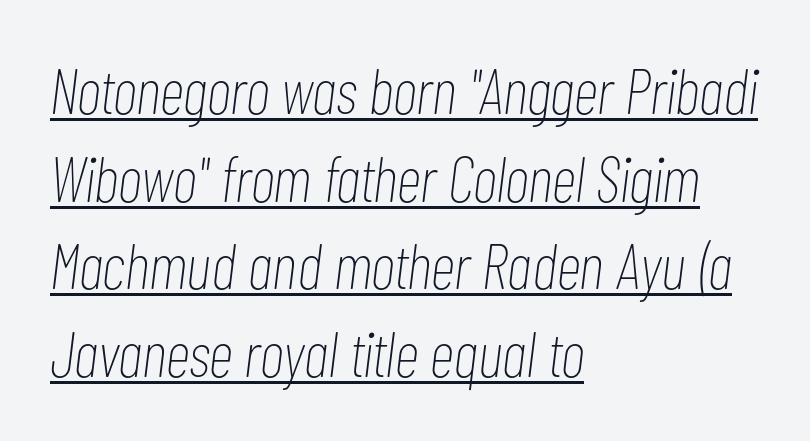
{"italic": "yes", "lean": "right", "slant_degrees": 7, "bold": "no", "weight": "thin", "width": "condensed", "stroke_contrast": "low", "x_height": "medium", "monospaced": "no", "underline": "yes", "align": "left", "line_spacing": "normal", "line_spacing_ratio": 1.37, "letter_spacing": "normal", "letter_spacing_em": 0.0, "glyph_px": 64}
